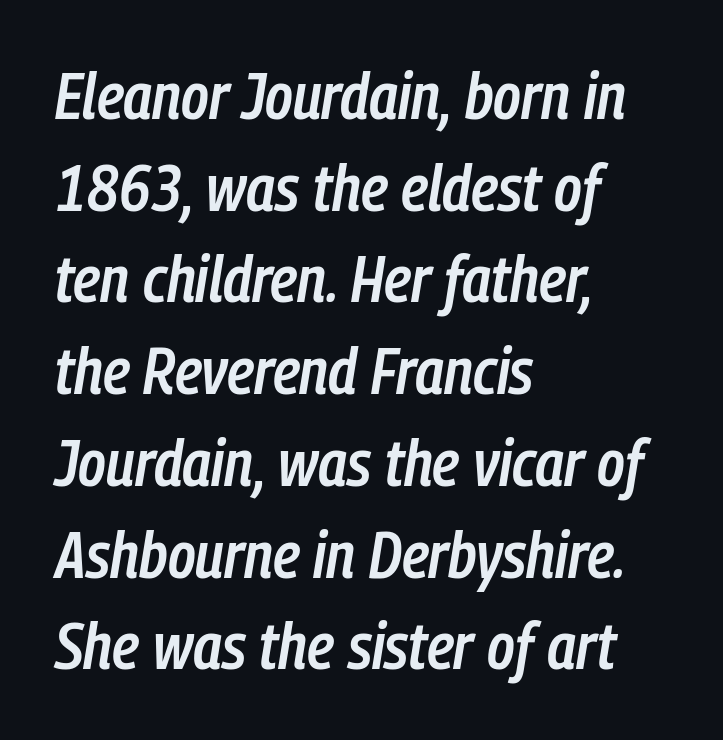
The image shows 66 px semibold, condensed type, italic (leaning right); set left-aligned, normal line spacing (1.39x), normal letter spacing, not underlined; low stroke contrast and a medium x-height.
